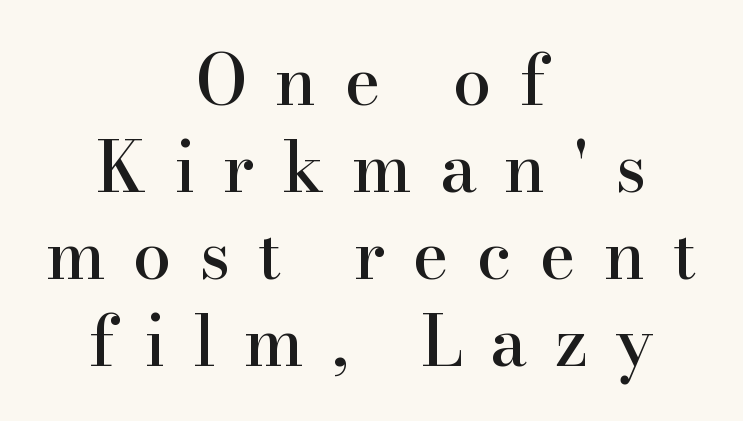
The image shows 69 px serif type, upright; set centered, normal line spacing (1.26x), unusually wide letter spacing (+0.4 em), not underlined; high stroke contrast and a small x-height.
